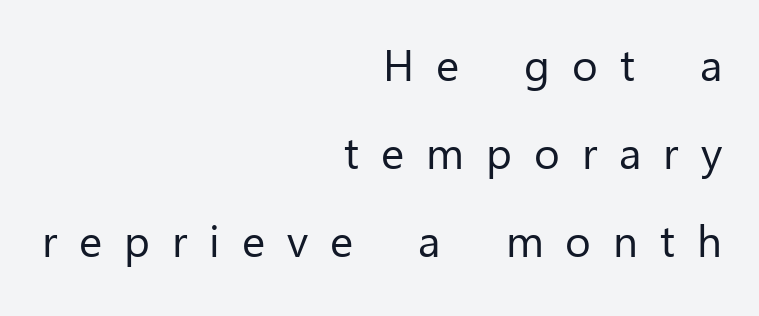
Which margin do the lines hug? The right one — the left edge is uneven. Posture: vertical. In terms of leading, this rendering errs on the spacious side. Summary of weight: not heavy and not bold. A typesetter would call this proportional, since set widths differ per character.
